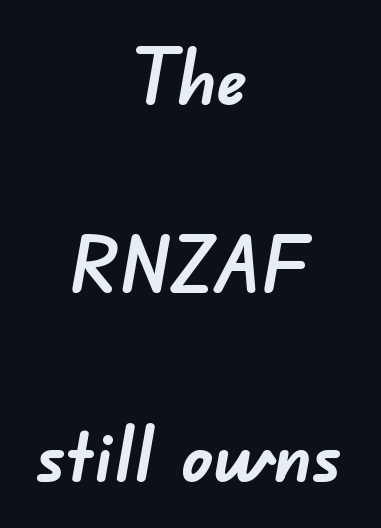
The typeface chosen for these lines omits serifs. Is this a fixed-width face? No — the glyphs have proportional, varying widths. On the weight axis this lands at bold, roughly 700. Does the leading feel generous? Absolutely, it's lavish. Nobody touched the tracking dial on this one.
